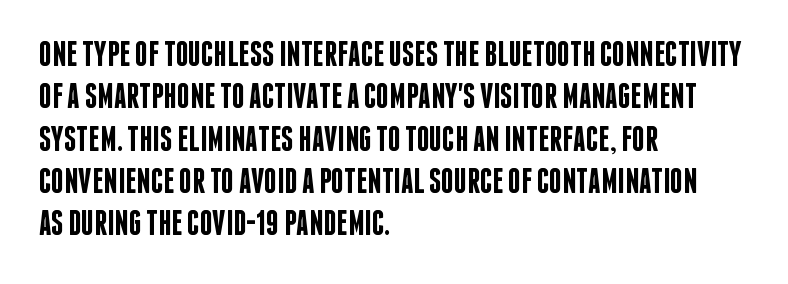
The image shows 35 px semibold, condensed sans-serif type, upright; set left-aligned, line spacing 1.21x, normal letter spacing, not underlined; low stroke contrast and a large x-height.
